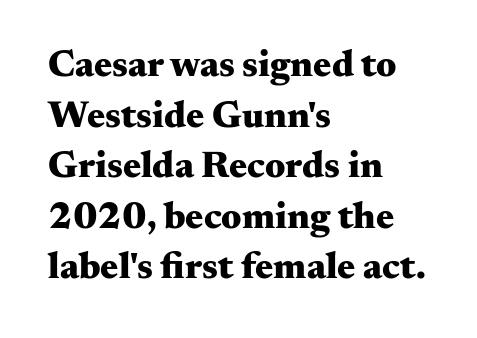
The image shows 38 px heavy, wide serif type, upright; set left-aligned, normal line spacing (1.33x), normal letter spacing, not underlined; medium stroke contrast and a small x-height.
